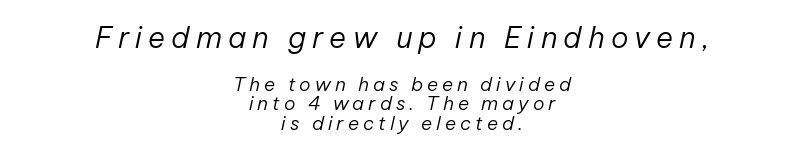
Q: Is the text bold? A: No.
Q: Is the text italic (slanted)? A: Yes, it leans right by about 12 degrees.
Q: Is the text underlined? A: No.
Q: How is the paragraph aligned? A: Centered.
Q: Is the spacing between letters normal or unusually wide? A: Unusually wide.
Q: Is the spacing between lines tight, normal or loose? A: Tight.
Q: Which block of text is set in a larger size, the first (top) or the second (bottom)? A: The first (top) one.
Q: Width (condensed, normal, or wide)? A: Normal.
Q: Stroke contrast? A: Low.
Q: x-height? A: Medium.
Q: Monospaced? A: No.
